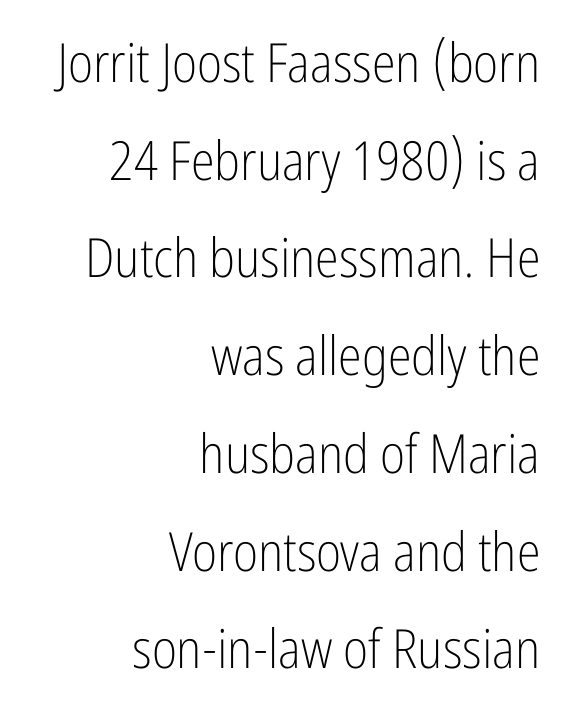
The image shows 54 px light, condensed sans-serif type, upright; set right-aligned, line spacing 1.81x, normal letter spacing, not underlined; low stroke contrast and a medium x-height.
